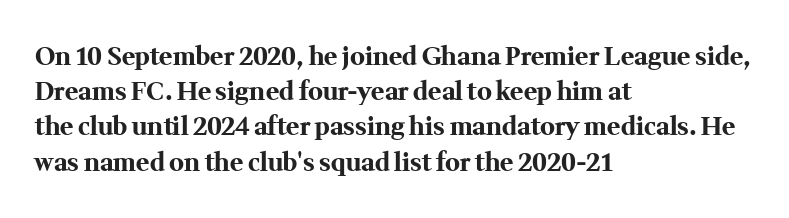
Here the glyphs are tracked normally, forming tight word shapes. Posture: upright roman. Plain, unruled lines of type. Leading matches the norm, producing a regular column.
